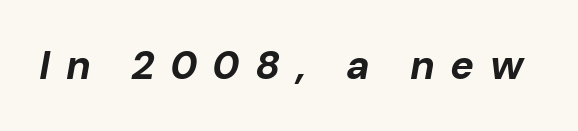
{"italic": "yes", "lean": "right", "slant_degrees": 10, "bold": "yes", "weight": "bold", "width": "normal", "stroke_contrast": "low", "x_height": "medium", "monospaced": "no", "underline": "no", "letter_spacing": "wide", "letter_spacing_em": 0.38, "glyph_px": 40}
